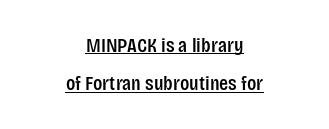
{"italic": "no", "underline": "yes", "align": "center", "line_spacing_ratio": 1.83, "letter_spacing": "normal", "letter_spacing_em": 0.0, "glyph_px": 21}
